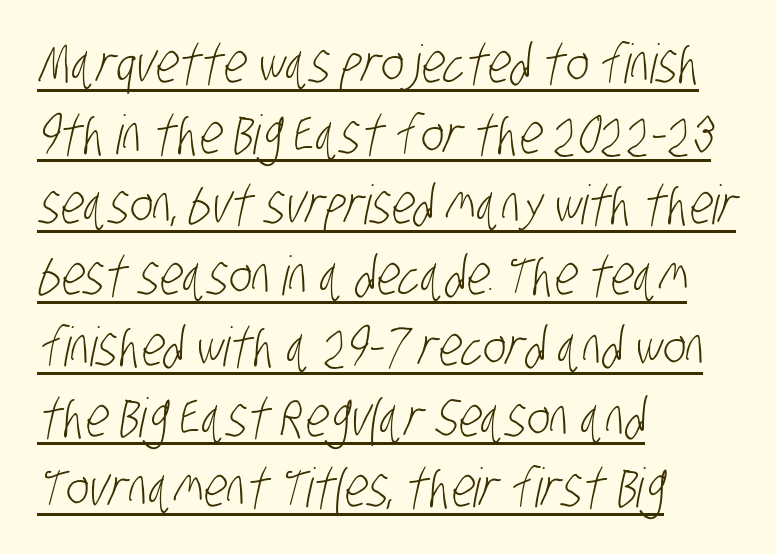
{"serif": "no", "bold": "no", "weight": "light", "width": "condensed", "stroke_contrast": "low", "x_height": "large", "monospaced": "no", "underline": "yes", "align": "left", "line_spacing": "normal", "line_spacing_ratio": 1.31, "letter_spacing": "normal", "letter_spacing_em": 0.0, "glyph_px": 54}
